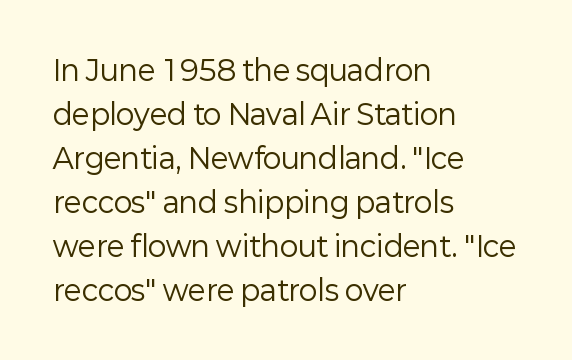
Q: Is the text bold? A: No.
Q: Is the text italic (slanted)? A: No, it is upright.
Q: Is the typeface a serif or a sans-serif typeface? A: Sans-serif.
Q: Is the text underlined? A: No.
Q: How is the paragraph aligned? A: Left-aligned.
Q: Is the spacing between letters normal or unusually wide? A: Normal.
Q: Is the spacing between lines tight, normal or loose? A: Normal.
Q: Width (condensed, normal, or wide)? A: Normal.
Q: Stroke contrast? A: Low.
Q: x-height? A: Medium.
Q: Monospaced? A: No.
